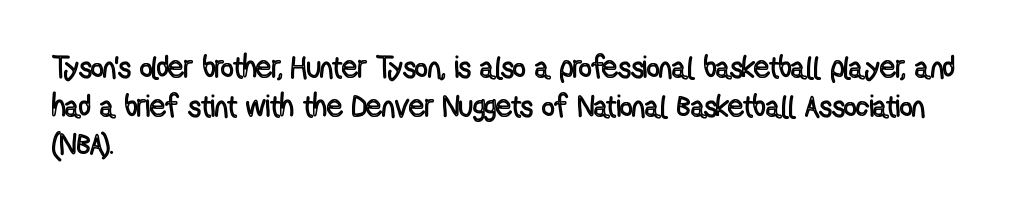
{"italic": "no", "width": "condensed", "x_height": "medium", "monospaced": "no", "underline": "no", "align": "left", "line_spacing": "normal", "line_spacing_ratio": 1.25, "letter_spacing": "normal", "letter_spacing_em": 0.0, "glyph_px": 31}
